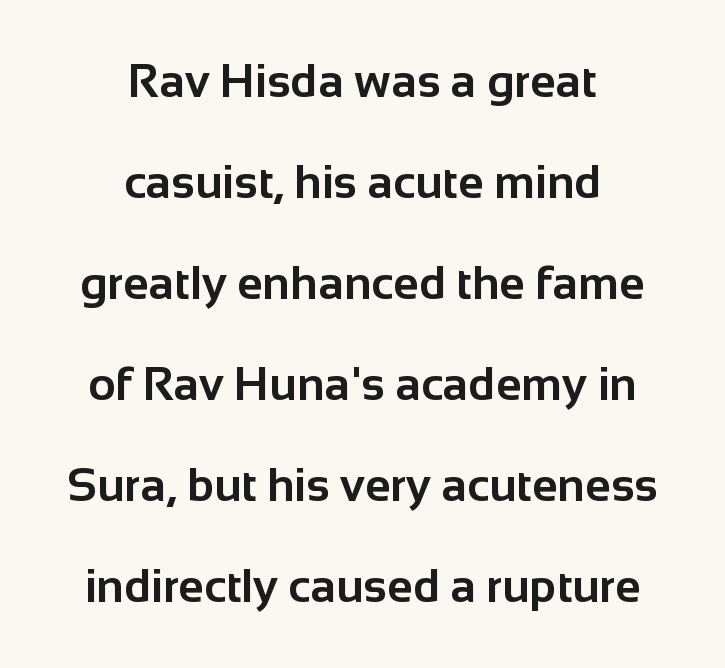
The image shows 47 px bold sans-serif type, upright; set centered, loose line spacing (2.15x), normal letter spacing, not underlined; low stroke contrast and a medium x-height.
